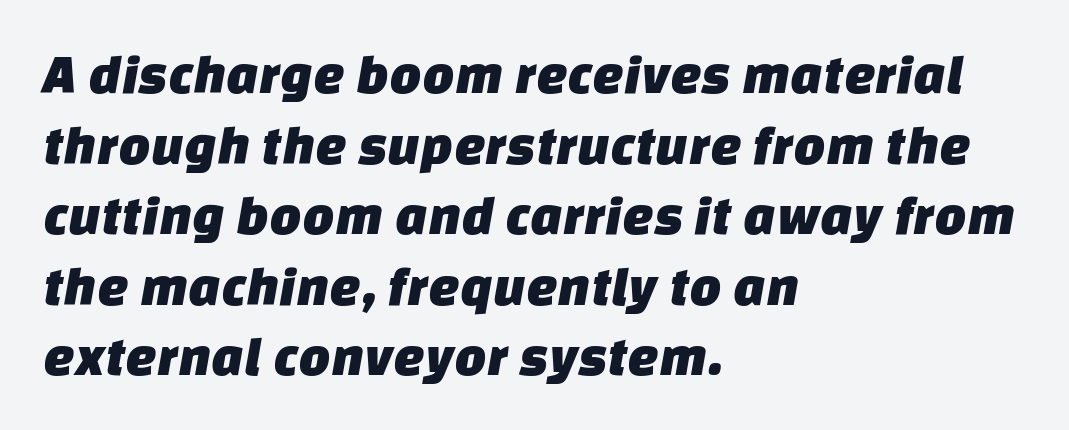
The image shows 56 px sans-serif type; set left-aligned, normal line spacing (1.26x), normal letter spacing, not underlined; low stroke contrast and a large x-height.
